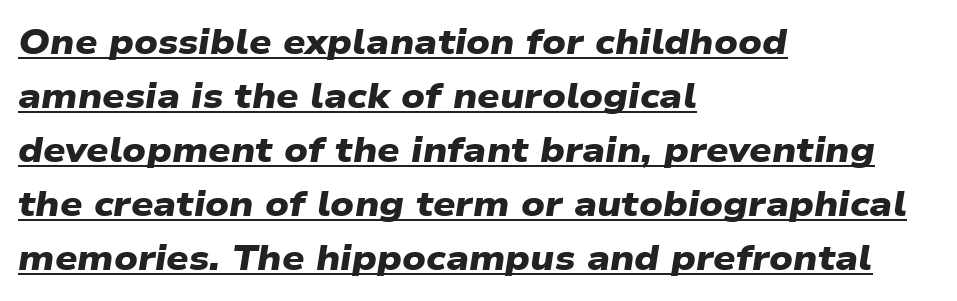
The image shows 35 px heavy, wide sans-serif type; set left-aligned, normal line spacing (1.54x), normal letter spacing, underlined; low stroke contrast and a medium x-height.
